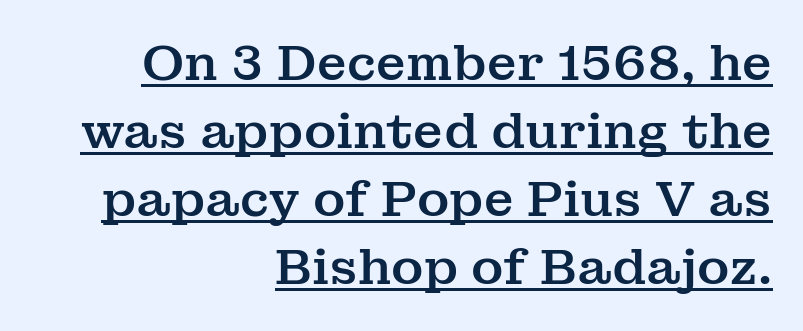
Descenders here cross a horizontal rule under the line. A flush-right, rag-left setting is used for this passage. The block of text has a typical density, with ordinary space between rows. These lines were composed using upright roman letters.
